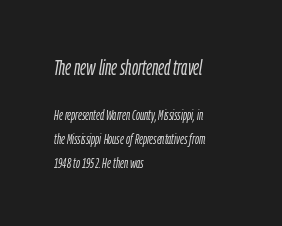
The image shows 21 px text type, italic (leaning right); set left-aligned, normal line spacing (1.69x), normal letter spacing, not underlined; the first (top) block is 1.5x larger.
